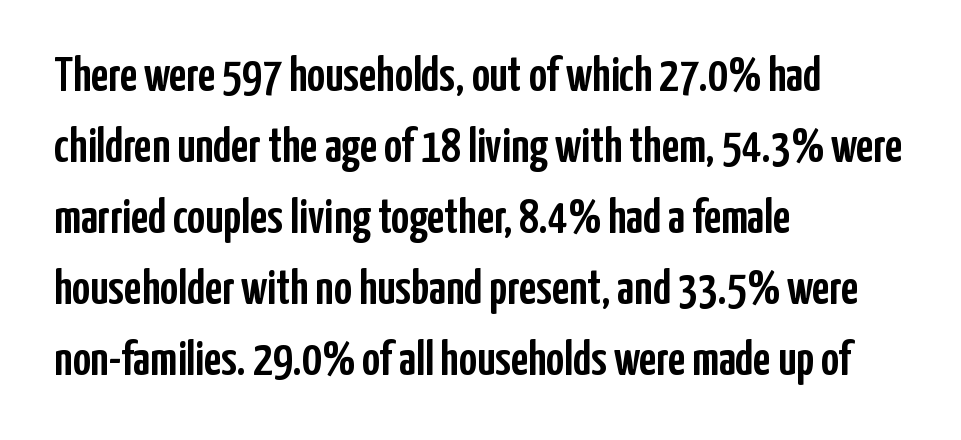
The image shows 49 px condensed sans-serif type, upright; set left-aligned, normal line spacing (1.45x), normal letter spacing, not underlined; low stroke contrast and a medium x-height.
